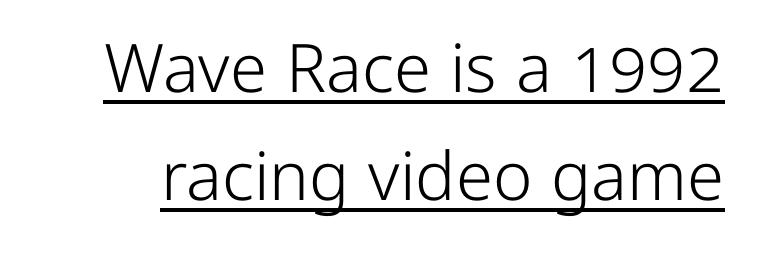
Q: Is the text bold? A: No.
Q: Is the text italic (slanted)? A: No, it is upright.
Q: Is the typeface a serif or a sans-serif typeface? A: Sans-serif.
Q: Is the text underlined? A: Yes.
Q: Is the spacing between letters normal or unusually wide? A: Normal.
Q: Is the spacing between lines tight, normal or loose? A: Normal.
Q: Width (condensed, normal, or wide)? A: Normal.
Q: Stroke contrast? A: Low.
Q: x-height? A: Medium.
Q: Monospaced? A: No.
